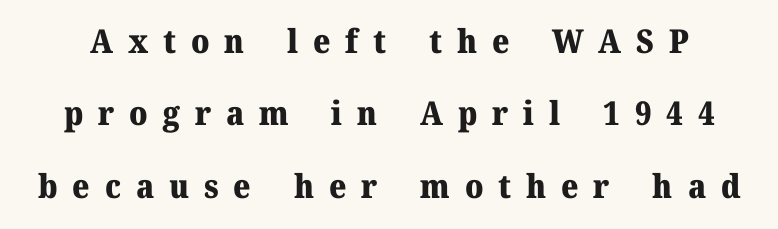
Q: Is the text bold? A: Yes.
Q: Is the text italic (slanted)? A: No, it is upright.
Q: Is the typeface a serif or a sans-serif typeface? A: Serif.
Q: Is the text underlined? A: No.
Q: Is the spacing between letters normal or unusually wide? A: Unusually wide.
Q: Is the spacing between lines tight, normal or loose? A: Loose.
Q: Width (condensed, normal, or wide)? A: Normal.
Q: Stroke contrast? A: Medium.
Q: x-height? A: Medium.
Q: Monospaced? A: No.
